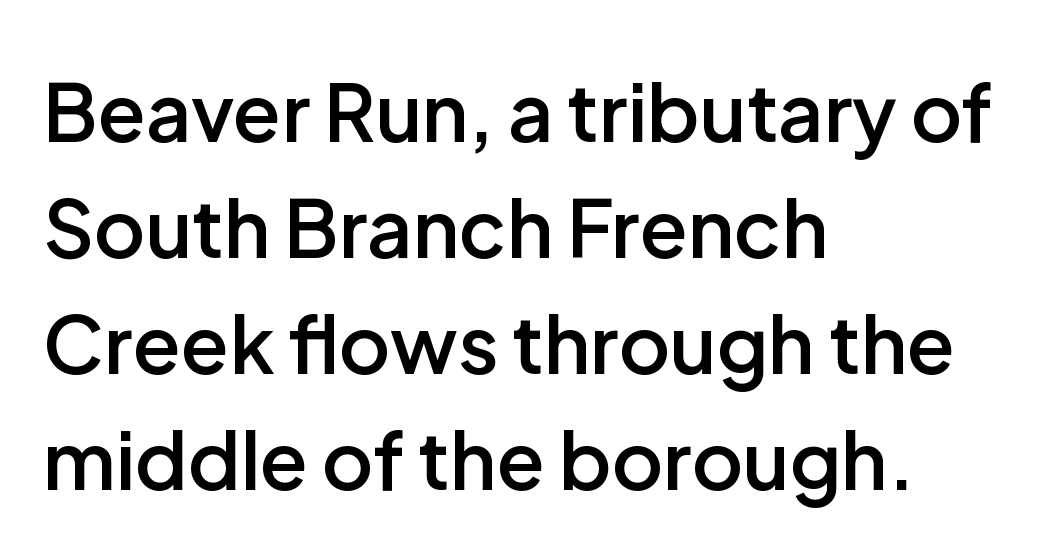
Q: Is the text bold? A: Semi-bold.
Q: Is the text italic (slanted)? A: No, it is upright.
Q: Is the typeface a serif or a sans-serif typeface? A: Sans-serif.
Q: Is the text underlined? A: No.
Q: How is the paragraph aligned? A: Left-aligned.
Q: Is the spacing between letters normal or unusually wide? A: Normal.
Q: Is the spacing between lines tight, normal or loose? A: Normal.
Q: Width (condensed, normal, or wide)? A: Normal.
Q: Stroke contrast? A: Low.
Q: x-height? A: Medium.
Q: Monospaced? A: No.
